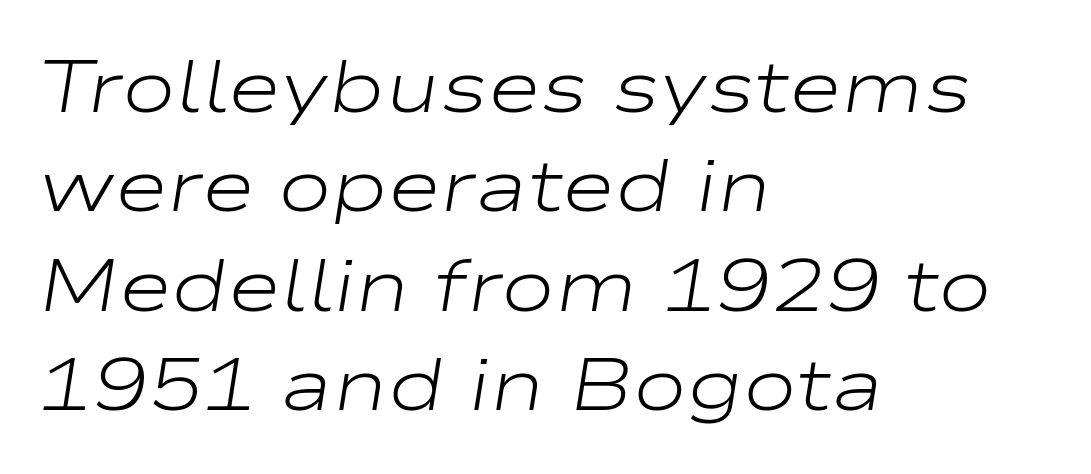
The image shows 73 px light, wide type, italic (leaning right); set left-aligned, normal line spacing (1.36x), normal letter spacing, not underlined; low stroke contrast and a medium x-height.
